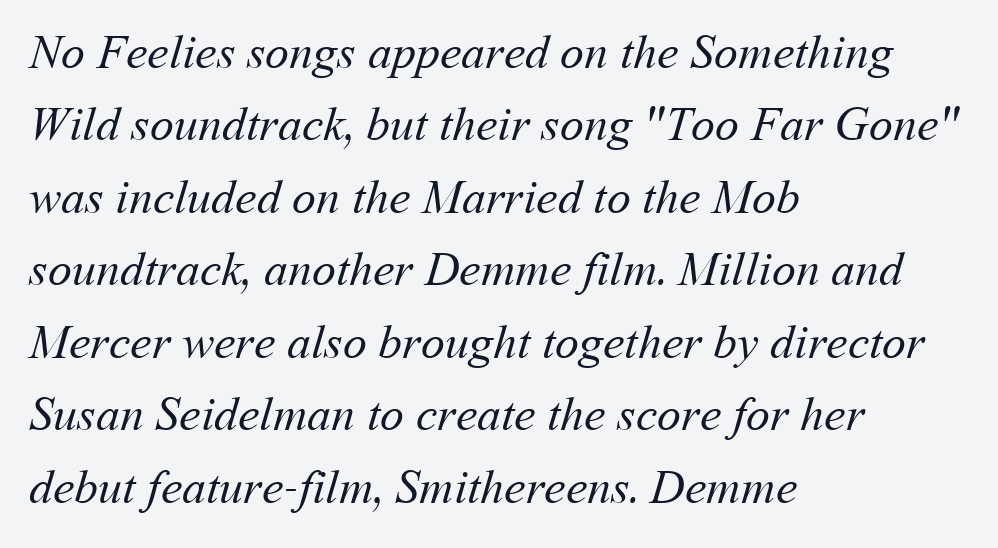
Q: Is the text bold? A: No.
Q: Is the text underlined? A: No.
Q: How is the paragraph aligned? A: Left-aligned.
Q: Is the spacing between letters normal or unusually wide? A: Normal.
Q: Is the spacing between lines tight, normal or loose? A: Normal.
Q: Width (condensed, normal, or wide)? A: Normal.
Q: Stroke contrast? A: Medium.
Q: x-height? A: Medium.
Q: Monospaced? A: No.
